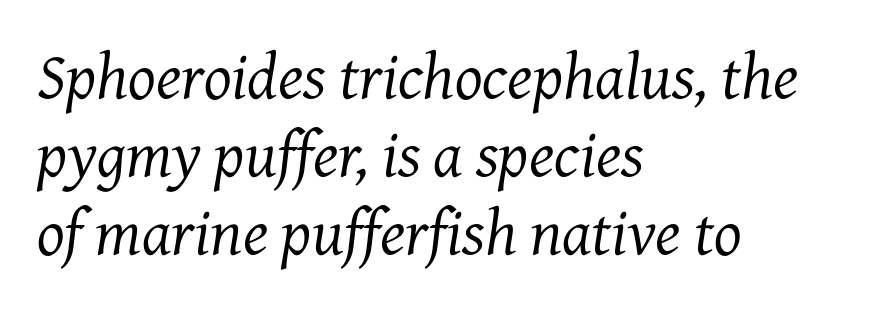
Q: Is the text bold? A: No.
Q: Is the text italic (slanted)? A: Yes, it leans right by about 7 degrees.
Q: Is the typeface a serif or a sans-serif typeface? A: Serif.
Q: Is the text underlined? A: No.
Q: How is the paragraph aligned? A: Left-aligned.
Q: Is the spacing between letters normal or unusually wide? A: Normal.
Q: Width (condensed, normal, or wide)? A: Normal.
Q: Stroke contrast? A: Medium.
Q: x-height? A: Medium.
Q: Monospaced? A: No.
